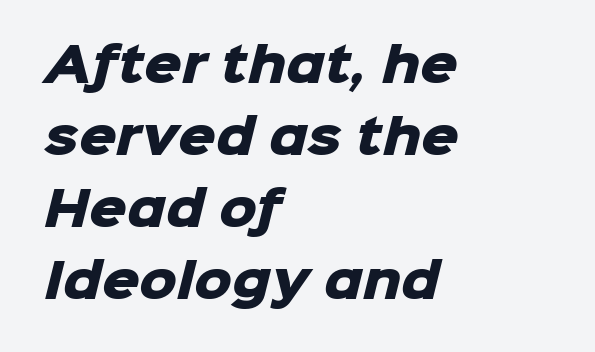
Q: Is the text bold? A: Yes.
Q: Is the typeface a serif or a sans-serif typeface? A: Sans-serif.
Q: Is the text underlined? A: No.
Q: How is the paragraph aligned? A: Left-aligned.
Q: Is the spacing between letters normal or unusually wide? A: Normal.
Q: Is the spacing between lines tight, normal or loose? A: Normal.
Q: Width (condensed, normal, or wide)? A: Normal.
Q: Stroke contrast? A: Low.
Q: x-height? A: Medium.
Q: Monospaced? A: No.
